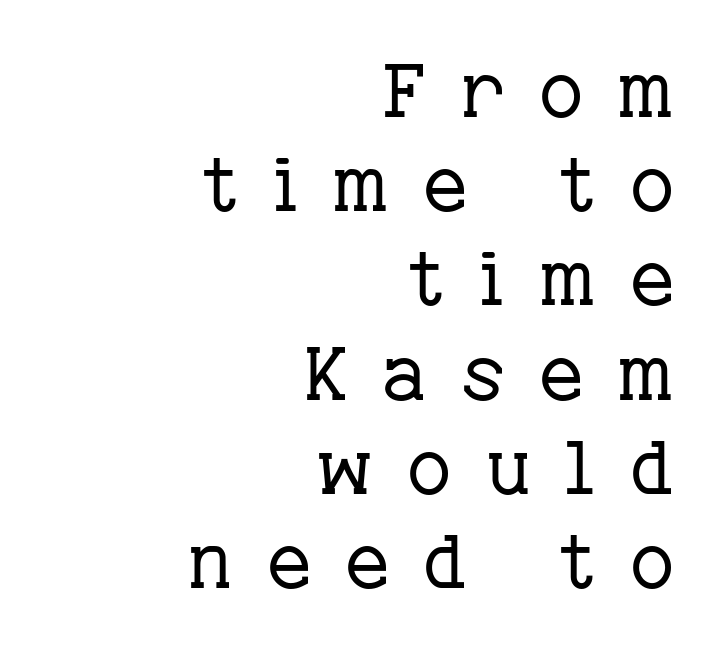
{"serif": "yes", "italic": "no", "bold": "no", "weight": "regular", "width": "normal", "stroke_contrast": "low", "x_height": "medium", "monospaced": "no", "underline": "no", "align": "right", "line_spacing_ratio": 1.24, "letter_spacing": "wide", "letter_spacing_em": 0.45, "glyph_px": 76}
